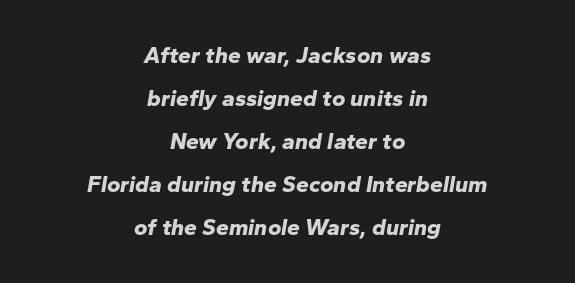
{"italic": "yes", "lean": "right", "slant_degrees": 10, "bold": "yes", "underline": "no", "align": "center", "line_spacing_ratio": 1.87, "letter_spacing": "normal", "letter_spacing_em": 0.0, "glyph_px": 23}
